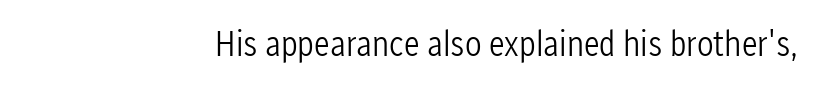
{"serif": "no", "italic": "no", "bold": "no", "weight": "light", "width": "condensed", "stroke_contrast": "low", "x_height": "medium", "monospaced": "no", "underline": "no", "align": "right", "letter_spacing": "normal", "letter_spacing_em": 0.0, "glyph_px": 37}
